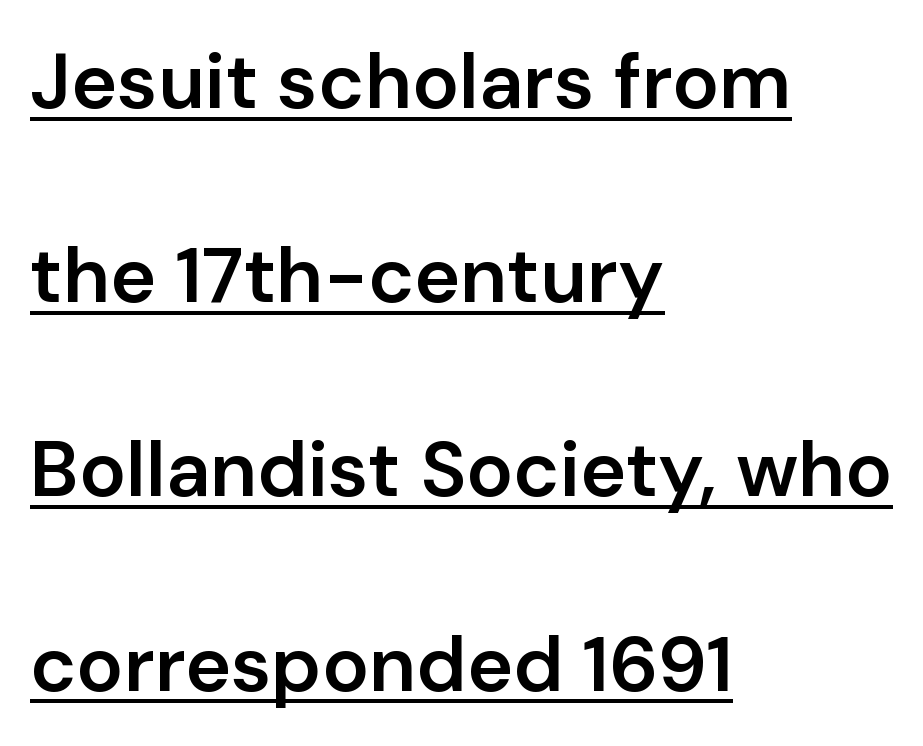
Stems and bowls a touch heavier than normal — semibold. The type is set solid horizontally, with unmodified tracking. You can see a thin bar hugging the bottom of the glyphs. Reading down the column, the eye jumps a long way to each next line.
